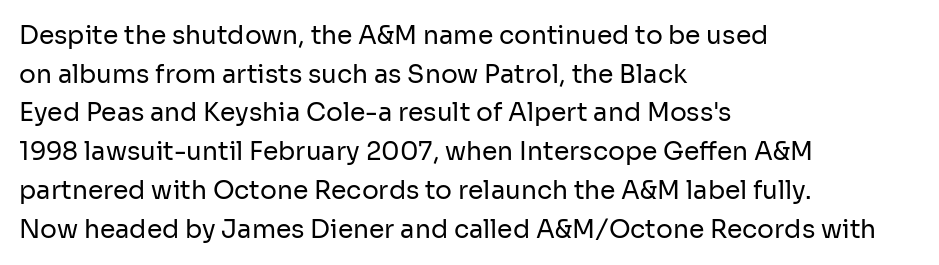
The image shows 25 px text type, upright; set left-aligned, normal line spacing (1.55x), normal letter spacing, not underlined.
